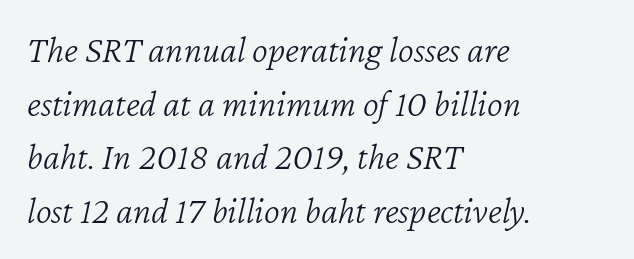
The image shows 38 px light type, italic (leaning right); set left-aligned, normal line spacing (1.41x), normal letter spacing, not underlined; low stroke contrast and a medium x-height.
